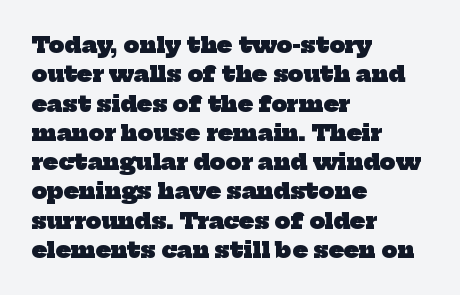
{"bold": "yes", "underline": "no", "align": "left", "line_spacing": "normal", "line_spacing_ratio": 1.33, "letter_spacing": "normal", "letter_spacing_em": 0.0, "glyph_px": 22}
